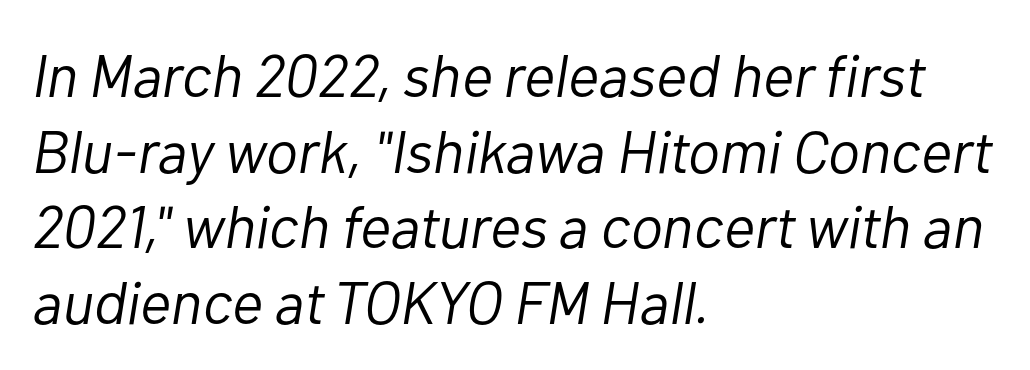
Q: Is the text bold? A: No.
Q: Is the text italic (slanted)? A: Yes, it leans right by about 10 degrees.
Q: Is the text underlined? A: No.
Q: How is the paragraph aligned? A: Left-aligned.
Q: Is the spacing between letters normal or unusually wide? A: Normal.
Q: Is the spacing between lines tight, normal or loose? A: Normal.
Q: Width (condensed, normal, or wide)? A: Normal.
Q: Stroke contrast? A: Low.
Q: x-height? A: Medium.
Q: Monospaced? A: No.
